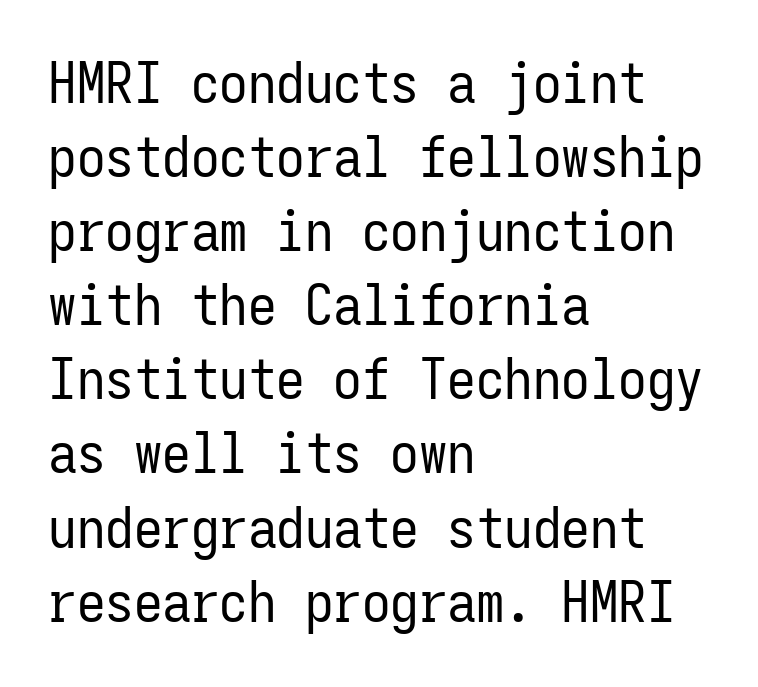
The image shows 57 px regular-weight, condensed sans-serif type, upright, monospaced; set left-aligned, normal line spacing (1.3x), normal letter spacing, not underlined; low stroke contrast and a medium x-height.
